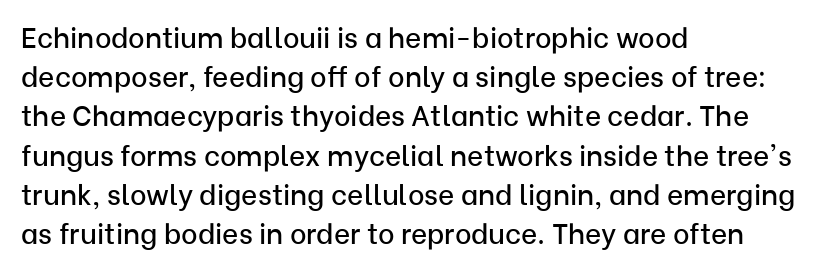
This block has exactly the height ordinary leading produces. Horizontally, the lines are justified to the leading edge only. Each letter keeps its own natural width here, so spacing adapts to shape. Observe the ordinary spacing: letters are neighbours, not strangers. Font category for this specimen: sans-serif.
